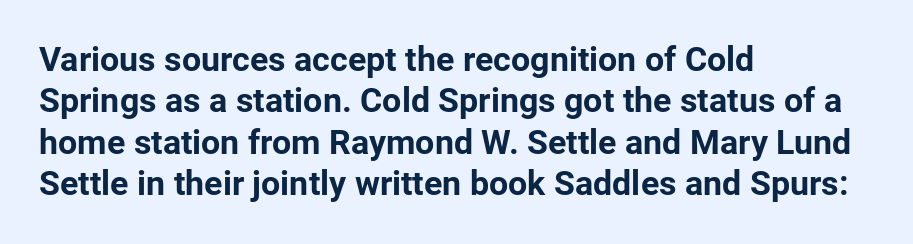
{"serif": "no", "italic": "no", "bold": "yes", "weight": "bold", "width": "normal", "stroke_contrast": "low", "x_height": "medium", "monospaced": "no", "underline": "no", "align": "left", "line_spacing_ratio": 1.22, "letter_spacing": "normal", "letter_spacing_em": 0.0, "glyph_px": 34}
